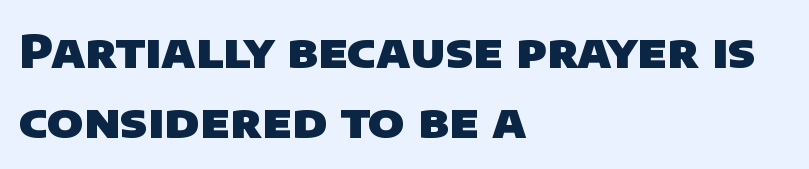
{"serif": "no", "bold": "yes", "weight": "heavy", "width": "normal", "stroke_contrast": "low", "x_height": "large", "monospaced": "no", "underline": "no", "align": "left", "line_spacing": "normal", "line_spacing_ratio": 1.5, "letter_spacing": "normal", "letter_spacing_em": 0.0, "glyph_px": 47}
